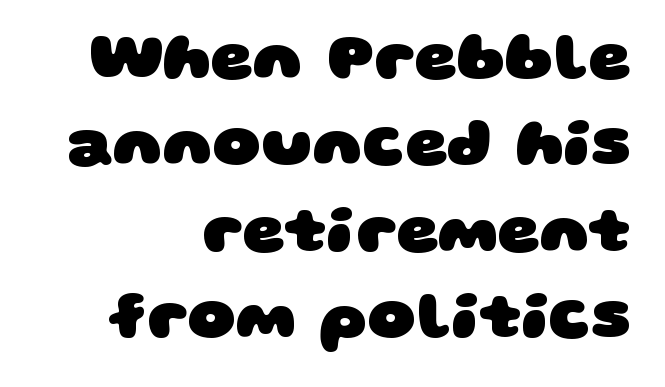
Q: Is the text bold? A: Yes.
Q: Is the typeface a serif or a sans-serif typeface? A: Sans-serif.
Q: Is the text underlined? A: No.
Q: How is the paragraph aligned? A: Right-aligned.
Q: Is the spacing between letters normal or unusually wide? A: Normal.
Q: Is the spacing between lines tight, normal or loose? A: Normal.
Q: Width (condensed, normal, or wide)? A: Wide.
Q: Stroke contrast? A: Low.
Q: x-height? A: Large.
Q: Monospaced? A: No.
